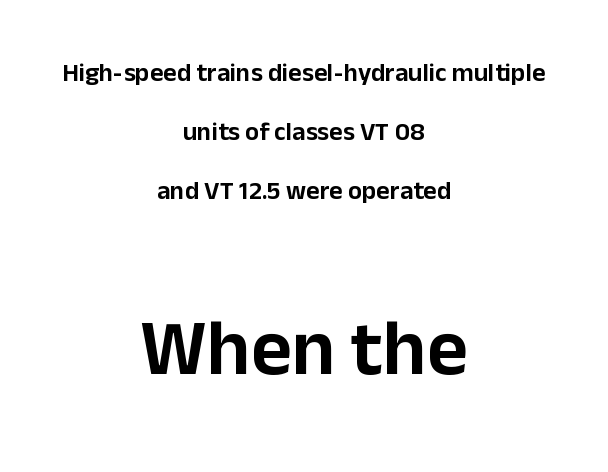
The image shows 79 px sans-serif type, upright; set centered, loose line spacing (2.27x), normal letter spacing, not underlined; the second (bottom) block is 3.04x larger; low stroke contrast and a medium x-height.
